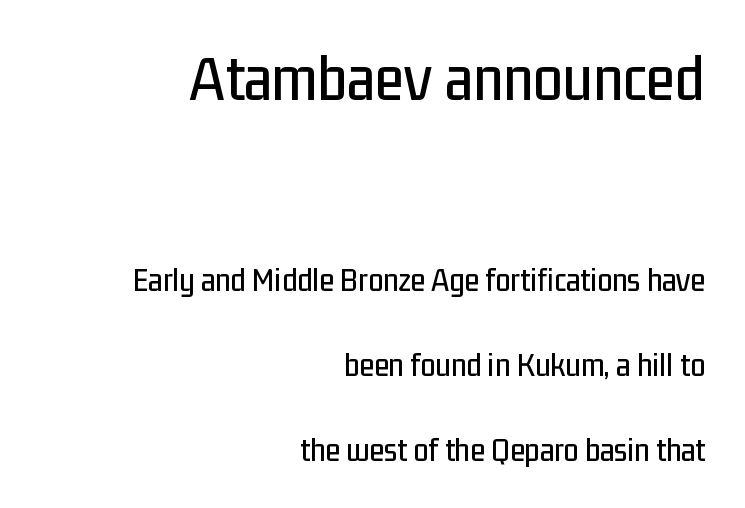
Q: Is the text italic (slanted)? A: No, it is upright.
Q: Is the typeface a serif or a sans-serif typeface? A: Sans-serif.
Q: Is the text underlined? A: No.
Q: How is the paragraph aligned? A: Right-aligned.
Q: Is the spacing between letters normal or unusually wide? A: Normal.
Q: Is the spacing between lines tight, normal or loose? A: Loose.
Q: Which block of text is set in a larger size, the first (top) or the second (bottom)? A: The first (top) one.
Q: Width (condensed, normal, or wide)? A: Condensed.
Q: Stroke contrast? A: Low.
Q: x-height? A: Medium.
Q: Monospaced? A: No.
